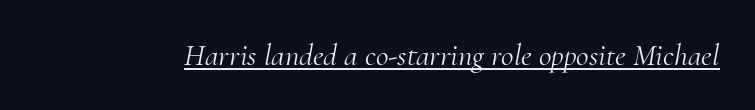
In designer terms, the underline attribute is active on this setting. Each letter keeps its own natural width here, so spacing adapts to shape. These glyphs show unthickened strokes, regular width or finer. Stroke terminals: seriffed. The face used here has a pronounced slope to its letters.
